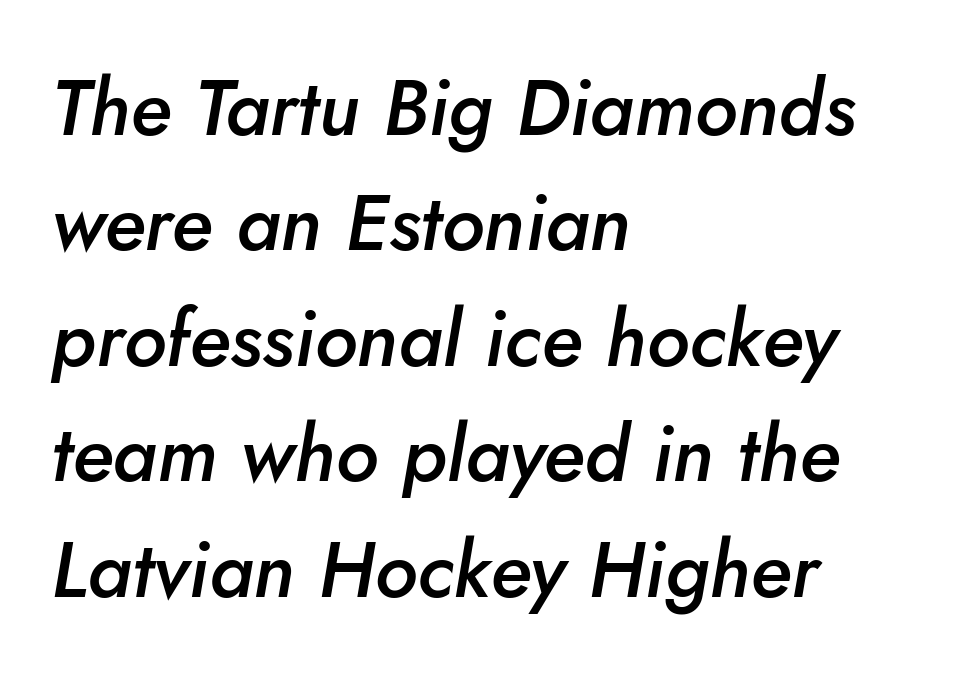
{"italic": "yes", "lean": "right", "slant_degrees": 10, "bold": "semi", "weight": "semibold", "width": "normal", "stroke_contrast": "low", "x_height": "small", "monospaced": "no", "underline": "no", "align": "left", "line_spacing": "normal", "line_spacing_ratio": 1.48, "letter_spacing": "normal", "letter_spacing_em": 0.0, "glyph_px": 78}
